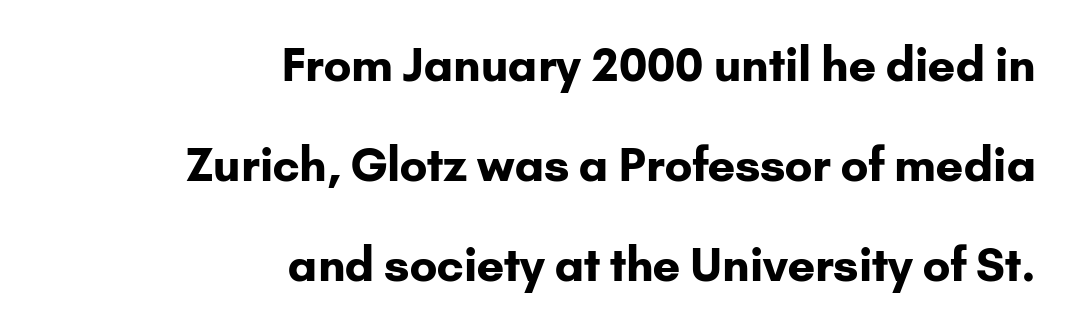
Q: Is the text bold? A: Yes.
Q: Is the text italic (slanted)? A: No, it is upright.
Q: Is the typeface a serif or a sans-serif typeface? A: Sans-serif.
Q: Is the text underlined? A: No.
Q: How is the paragraph aligned? A: Right-aligned.
Q: Is the spacing between letters normal or unusually wide? A: Normal.
Q: Is the spacing between lines tight, normal or loose? A: Loose.
Q: Width (condensed, normal, or wide)? A: Normal.
Q: Stroke contrast? A: Low.
Q: x-height? A: Small.
Q: Monospaced? A: No.
